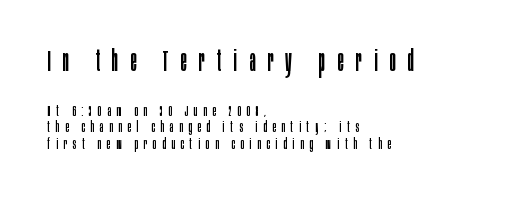
{"serif": "no", "italic": "no", "bold": "no", "weight": "regular", "width": "condensed", "stroke_contrast": "low", "x_height": "large", "monospaced": "no", "underline": "no", "align": "left", "line_spacing": "tight", "line_spacing_ratio": 1.1, "letter_spacing": "wide", "letter_spacing_em": 0.4, "larger_block": "first", "size_ratio": 2.0, "glyph_px": 30}
